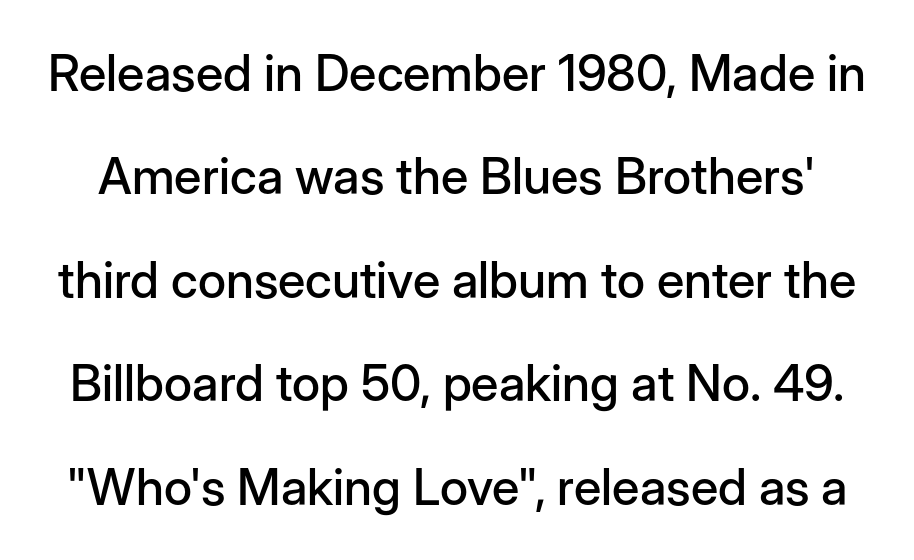
The image shows 50 px sans-serif type, upright; set loose line spacing (2.07x), normal letter spacing, not underlined; low stroke contrast and a medium x-height.
